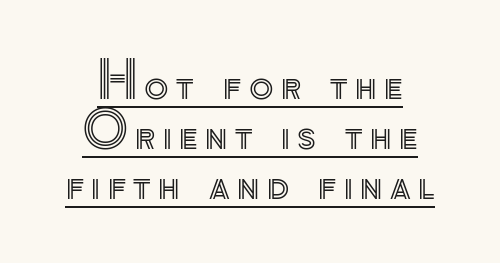
The image shows 50 px text type, upright; set centered, tight line spacing (1.0x), underlined; a small x-height.
